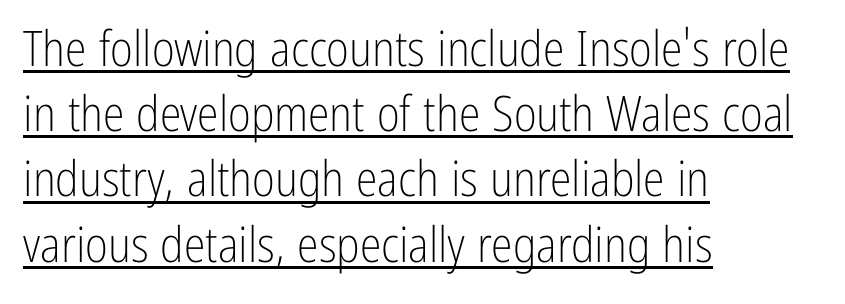
Q: Is the text bold? A: No.
Q: Is the text italic (slanted)? A: No, it is upright.
Q: Is the typeface a serif or a sans-serif typeface? A: Sans-serif.
Q: Is the text underlined? A: Yes.
Q: How is the paragraph aligned? A: Left-aligned.
Q: Is the spacing between letters normal or unusually wide? A: Normal.
Q: Is the spacing between lines tight, normal or loose? A: Normal.
Q: Width (condensed, normal, or wide)? A: Condensed.
Q: Stroke contrast? A: Low.
Q: x-height? A: Medium.
Q: Monospaced? A: No.
